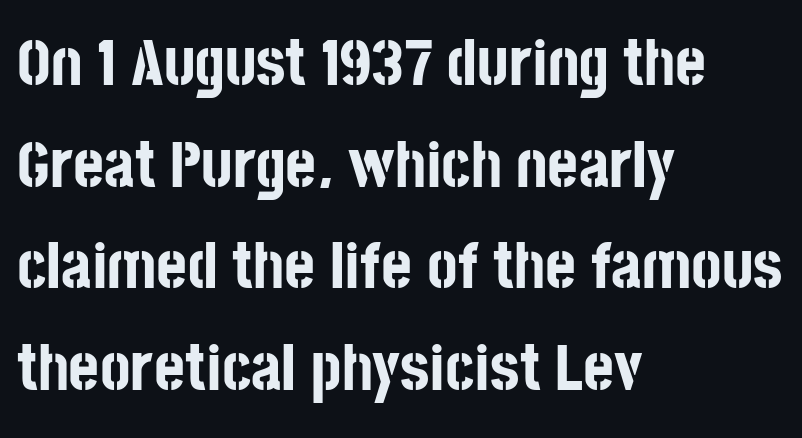
The image shows 66 px bold, condensed sans-serif type, upright; set left-aligned, normal line spacing (1.54x), normal letter spacing, not underlined; low stroke contrast and a large x-height.
